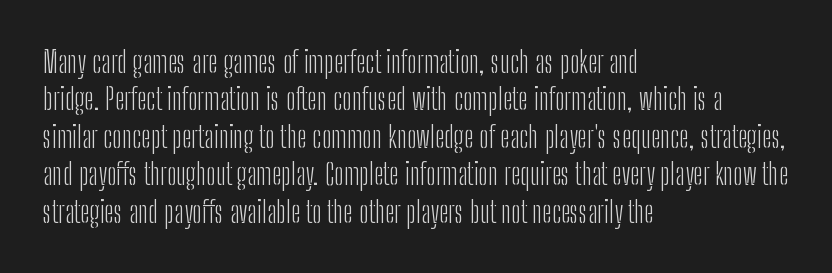
{"serif": "no", "italic": "no", "bold": "no", "weight": "light", "width": "condensed", "stroke_contrast": "low", "x_height": "medium", "monospaced": "no", "underline": "no", "align": "left", "line_spacing": "normal", "line_spacing_ratio": 1.25, "letter_spacing": "normal", "letter_spacing_em": 0.0, "glyph_px": 30}
